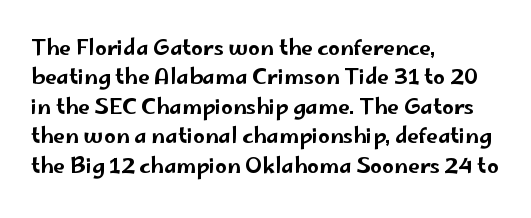
Q: Is the text italic (slanted)? A: No, it is upright.
Q: Is the text underlined? A: No.
Q: How is the paragraph aligned? A: Left-aligned.
Q: Is the spacing between letters normal or unusually wide? A: Normal.
Q: Is the spacing between lines tight, normal or loose? A: Normal.
